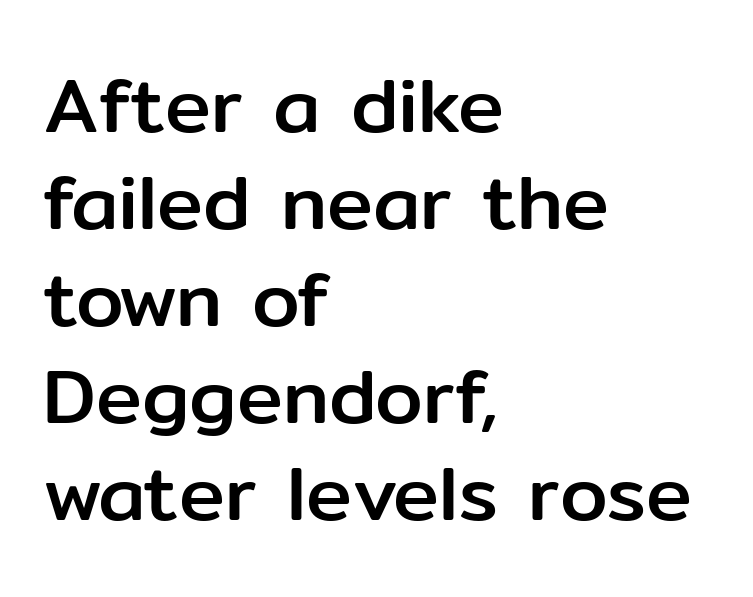
{"serif": "no", "italic": "no", "width": "normal", "stroke_contrast": "low", "x_height": "medium", "monospaced": "no", "underline": "no", "align": "left", "line_spacing": "normal", "line_spacing_ratio": 1.26, "letter_spacing": "normal", "letter_spacing_em": 0.0, "glyph_px": 77}
